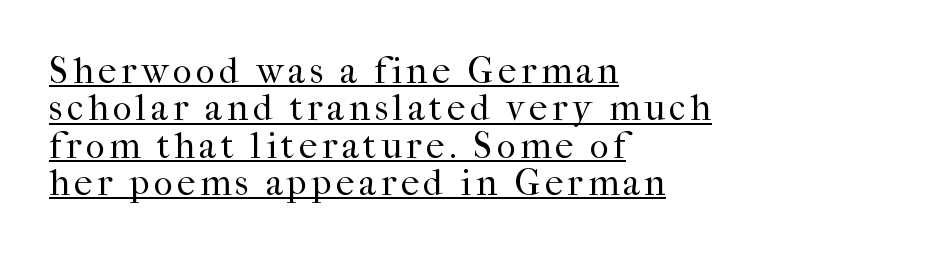
Where is the straight margin? On the left. The designer dialed line spacing down below the default. Each line of the rendering has a horizontal stroke beneath the glyphs. The letterforms sit at book weight or below.
